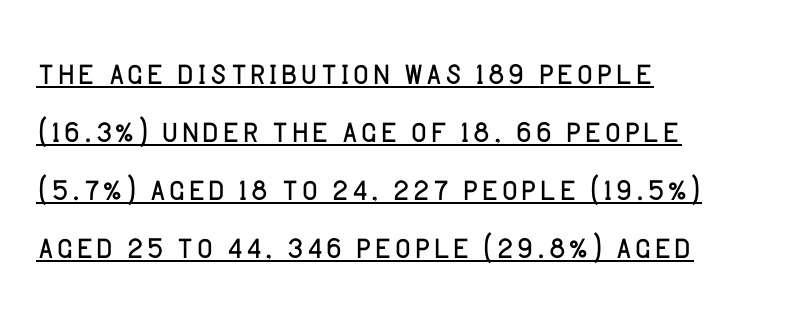
The typesetter has applied underlining to the passage shown. The glyphs in this specimen are sans serif. The lines in this sample share a left origin and differ only in where they stop. One glance says typical: line gaps are just what's usual. Inter-character spacing is left at the font's built-in metrics. Is the type heavy? It reads as light-to-regular instead.
